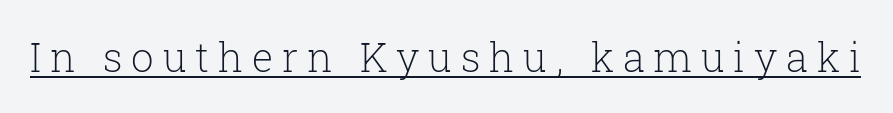
{"serif": "yes", "italic": "no", "bold": "no", "weight": "light", "width": "normal", "stroke_contrast": "low", "x_height": "medium", "monospaced": "no", "underline": "yes", "letter_spacing": "wide", "letter_spacing_em": 0.22, "glyph_px": 40}
